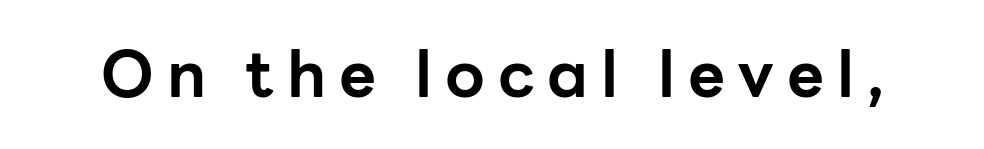
The image shows 64 px bold sans-serif type, upright; set unusually wide letter spacing (+0.2 em), not underlined; low stroke contrast and a medium x-height.
